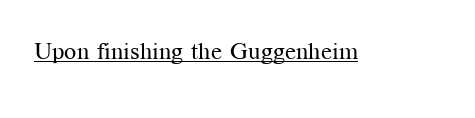
Q: Is the text bold? A: No.
Q: Is the text italic (slanted)? A: No, it is upright.
Q: Is the text underlined? A: Yes.
Q: Is the spacing between letters normal or unusually wide? A: Normal.
